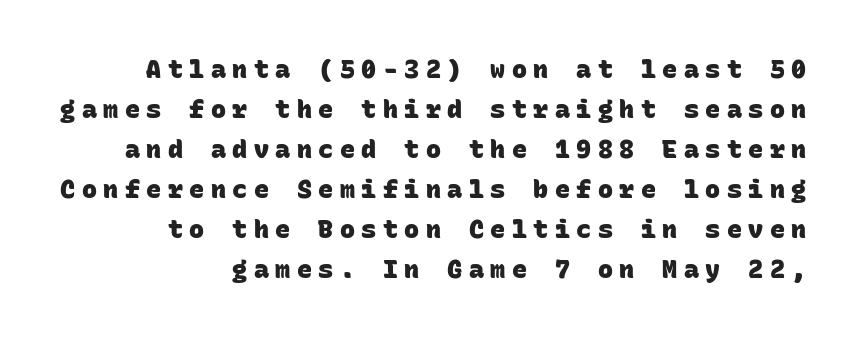
In terms of letterspacing, this is a distinctly airy, spread setting. The paragraph has a hard right edge and a soft left edge. Pretty heavy lettering here — definitely bold. This block has exactly the height ordinary leading produces.
